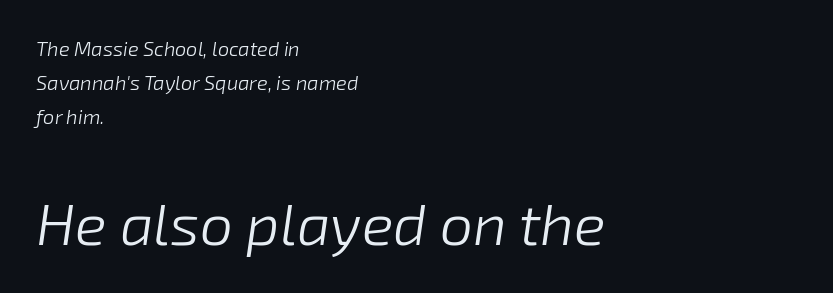
{"italic": "yes", "lean": "right", "slant_degrees": 8, "bold": "no", "weight": "light", "width": "normal", "stroke_contrast": "low", "x_height": "medium", "monospaced": "no", "underline": "no", "align": "left", "line_spacing_ratio": 1.71, "letter_spacing": "normal", "letter_spacing_em": 0.0, "larger_block": "second", "size_ratio": 2.95, "glyph_px": 59}
